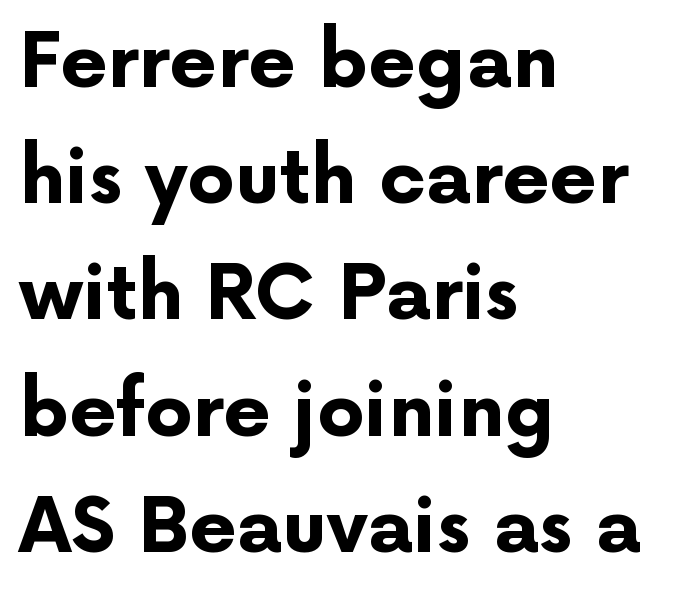
{"serif": "no", "italic": "no", "bold": "yes", "weight": "bold", "width": "normal", "stroke_contrast": "low", "x_height": "medium", "monospaced": "no", "underline": "no", "align": "left", "line_spacing": "normal", "line_spacing_ratio": 1.55, "letter_spacing": "normal", "letter_spacing_em": 0.0, "glyph_px": 75}
